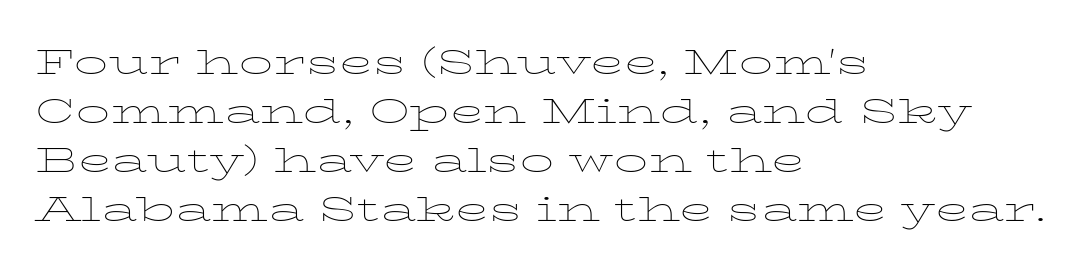
Q: Is the text bold? A: No.
Q: Is the text italic (slanted)? A: No, it is upright.
Q: Is the typeface a serif or a sans-serif typeface? A: Serif.
Q: Is the text underlined? A: No.
Q: How is the paragraph aligned? A: Left-aligned.
Q: Is the spacing between letters normal or unusually wide? A: Normal.
Q: Is the spacing between lines tight, normal or loose? A: Normal.
Q: Width (condensed, normal, or wide)? A: Wide.
Q: Stroke contrast? A: Low.
Q: x-height? A: Medium.
Q: Monospaced? A: No.
